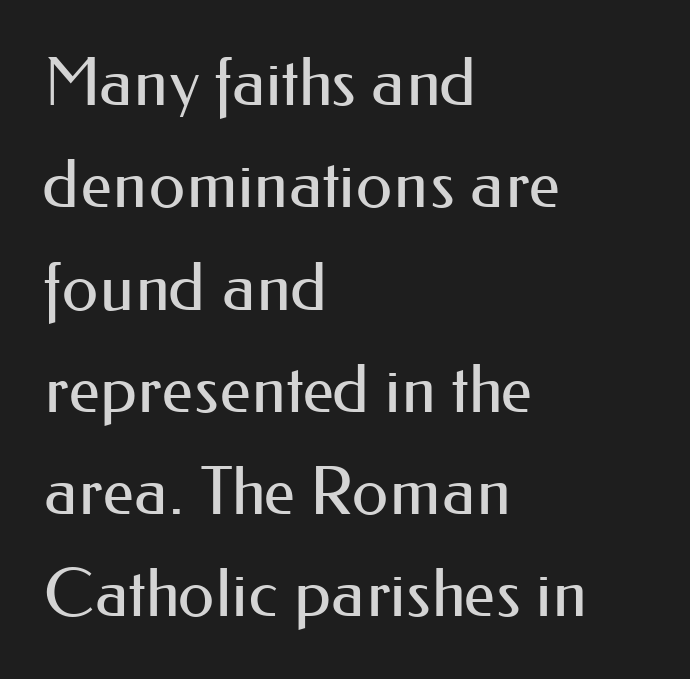
{"serif": "no", "italic": "no", "bold": "no", "weight": "regular", "width": "normal", "stroke_contrast": "medium", "x_height": "small", "monospaced": "no", "underline": "no", "align": "left", "line_spacing": "normal", "line_spacing_ratio": 1.55, "letter_spacing": "normal", "letter_spacing_em": 0.0, "glyph_px": 66}
